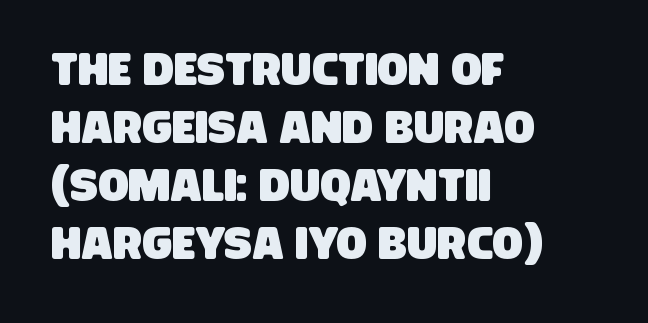
The image shows 45 px condensed sans-serif type; set left-aligned, normal line spacing (1.29x), normal letter spacing, not underlined; low stroke contrast and a large x-height.
